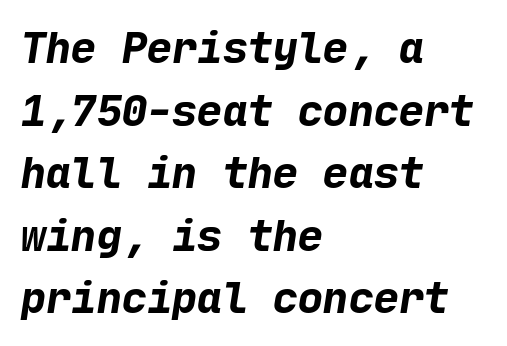
{"serif": "no", "bold": "yes", "weight": "bold", "width": "normal", "stroke_contrast": "low", "x_height": "medium", "underline": "no", "align": "left", "line_spacing": "normal", "line_spacing_ratio": 1.49, "letter_spacing": "normal", "letter_spacing_em": 0.0, "glyph_px": 42}
